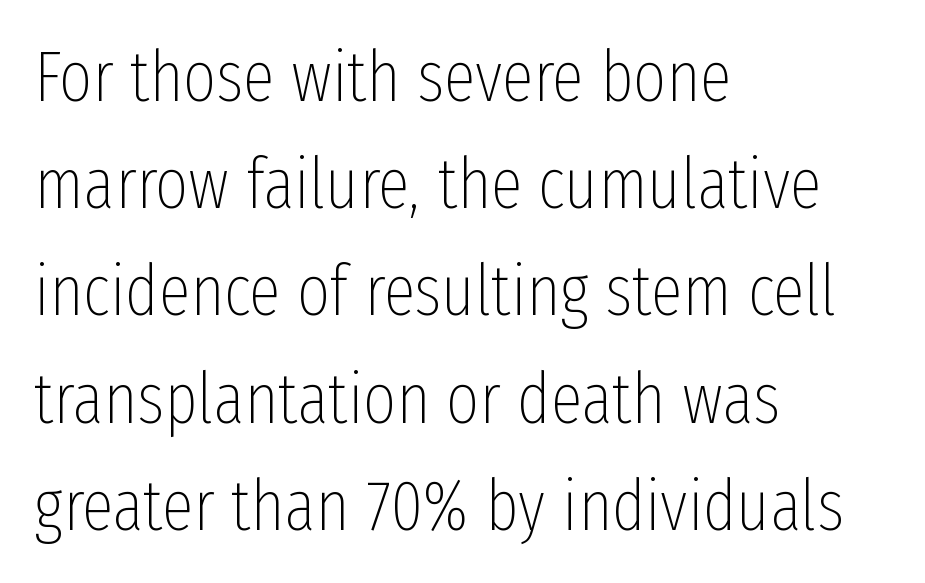
The image shows 71 px thin, condensed sans-serif type, upright; set left-aligned, normal line spacing (1.51x), normal letter spacing, not underlined; low stroke contrast and a medium x-height.
